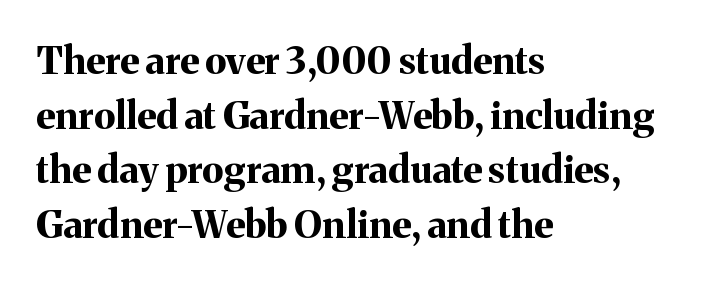
The specimen omits any rule beneath the text block's lines. If you drew a ruler down the left edge, every line would touch it. Words appear dense and cohesive because spacing is normal. Varying glyph widths throughout — classic text-font behaviour. Ordinary non-slanted type is in use.
